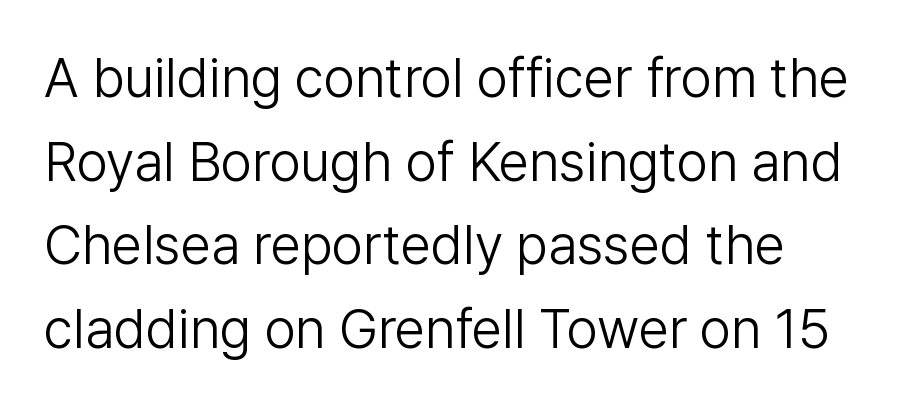
Summary of weight: not heavy and not bold. This rendering employs a face without finishing strokes, i.e., a sans-serif. Designer's note — italics off, roman on. Do the characters align in a grid? No, the font is proportional.
